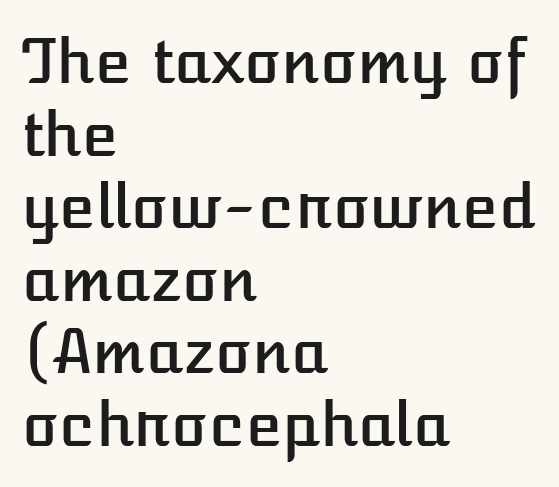
{"italic": "no", "width": "normal", "stroke_contrast": "low", "x_height": "medium", "monospaced": "no", "underline": "no", "align": "left", "line_spacing_ratio": 1.21, "letter_spacing": "normal", "letter_spacing_em": 0.0, "glyph_px": 60}
